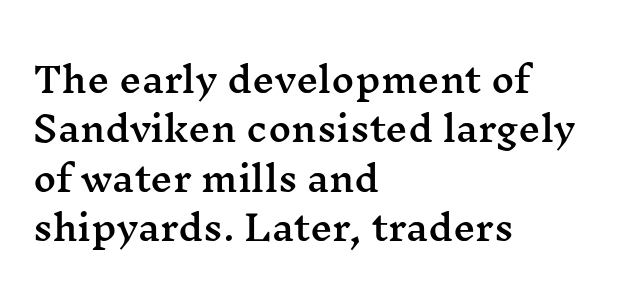
{"serif": "yes", "italic": "no", "width": "wide", "stroke_contrast": "medium", "x_height": "medium", "monospaced": "no", "underline": "no", "align": "left", "line_spacing": "normal", "line_spacing_ratio": 1.41, "letter_spacing": "normal", "letter_spacing_em": 0.0, "glyph_px": 35}
